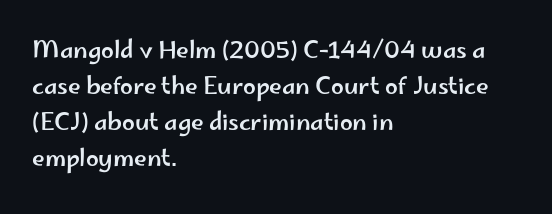
The image shows 23 px text type, upright; set left-aligned, normal line spacing (1.57x), normal letter spacing, not underlined.
